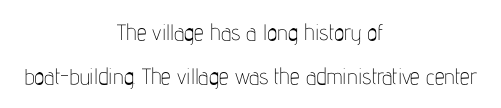
The letterforms sit shoulder to shoulder at normal distance. Think standard paragraph weight, or any step lighter than that. A student would call this center alignment; a typographer would say set centered. Words float on clear page, feet unadorned. The line-height multiplier appears high, well above default. The font's upright variant was chosen for this text.
